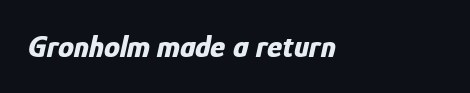
The image shows 32 px bold, condensed type, italic (leaning right); set left-aligned, normal letter spacing, not underlined; low stroke contrast and a medium x-height.
